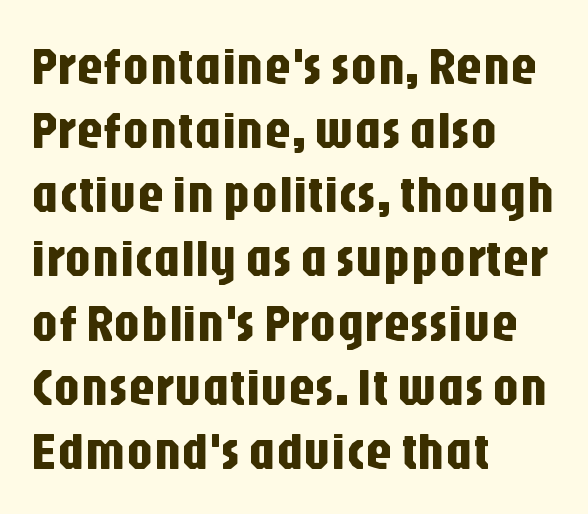
The image shows 53 px condensed sans-serif type, upright; set left-aligned, line spacing 1.21x, normal letter spacing, not underlined; low stroke contrast and a large x-height.
